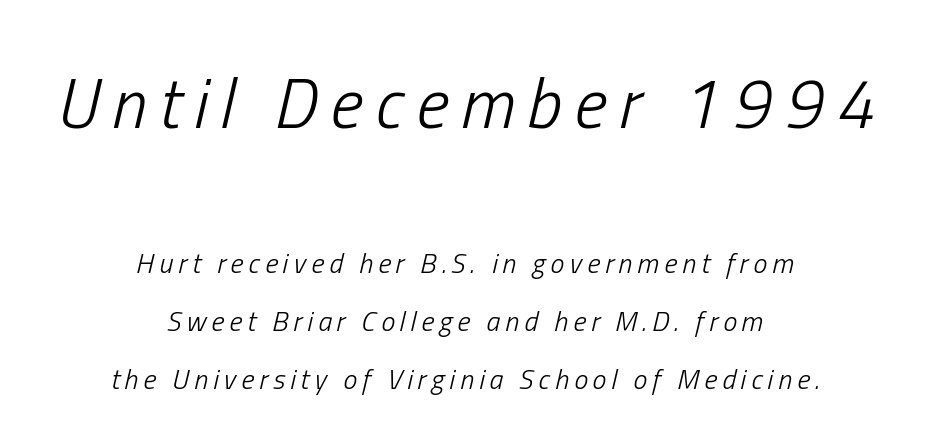
{"italic": "yes", "lean": "right", "slant_degrees": 13, "bold": "no", "weight": "light", "width": "condensed", "stroke_contrast": "low", "x_height": "medium", "monospaced": "no", "underline": "no", "align": "center", "line_spacing": "loose", "line_spacing_ratio": 2.06, "larger_block": "first", "size_ratio": 2.5, "glyph_px": 70}
